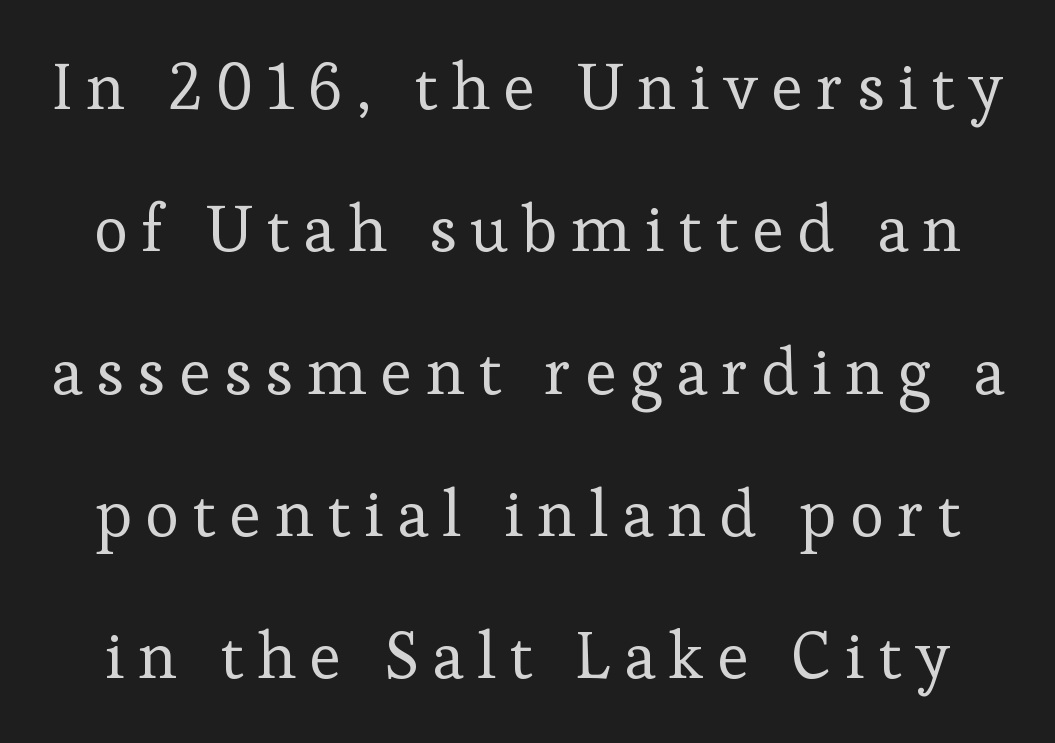
{"serif": "yes", "italic": "no", "bold": "no", "weight": "regular", "width": "normal", "stroke_contrast": "low", "x_height": "medium", "monospaced": "no", "underline": "no", "line_spacing": "loose", "line_spacing_ratio": 2.19, "letter_spacing": "wide", "letter_spacing_em": 0.21, "glyph_px": 65}
